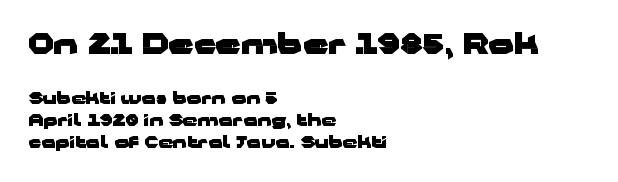
Q: Is the text bold? A: Yes.
Q: Is the text italic (slanted)? A: No, it is upright.
Q: Is the typeface a serif or a sans-serif typeface? A: Sans-serif.
Q: Is the text underlined? A: No.
Q: How is the paragraph aligned? A: Left-aligned.
Q: Is the spacing between letters normal or unusually wide? A: Normal.
Q: Is the spacing between lines tight, normal or loose? A: Normal.
Q: Which block of text is set in a larger size, the first (top) or the second (bottom)? A: The first (top) one.
Q: Width (condensed, normal, or wide)? A: Wide.
Q: Stroke contrast? A: Low.
Q: x-height? A: Medium.
Q: Monospaced? A: No.
